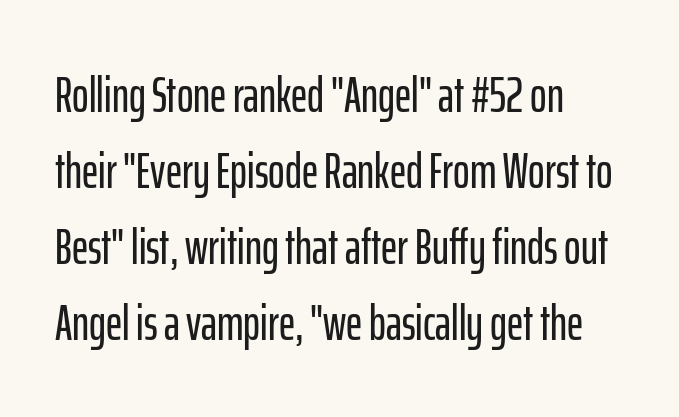
The image shows 50 px condensed sans-serif type, upright; set left-aligned, normal line spacing (1.52x), normal letter spacing, not underlined; low stroke contrast and a medium x-height.
